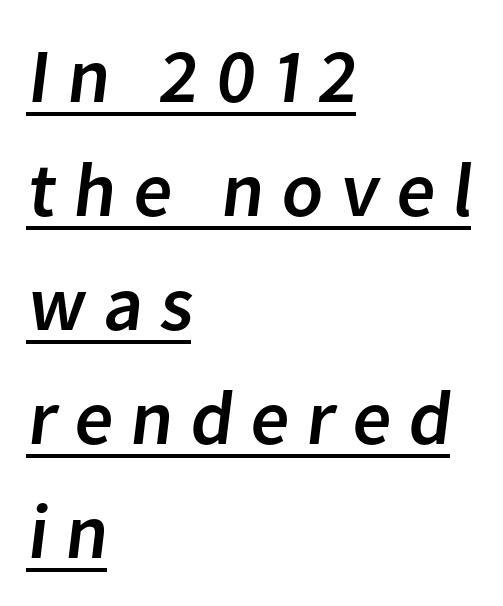
Is this a fixed-width face? No — the glyphs have proportional, varying widths. Is the letter spacing exaggerated? Yes — the characters are pushed far apart. Visually the block forms a straight wall on the left and a jagged coastline on the right. The letters carry no serifs — their stems end cleanly without finishing strokes.
